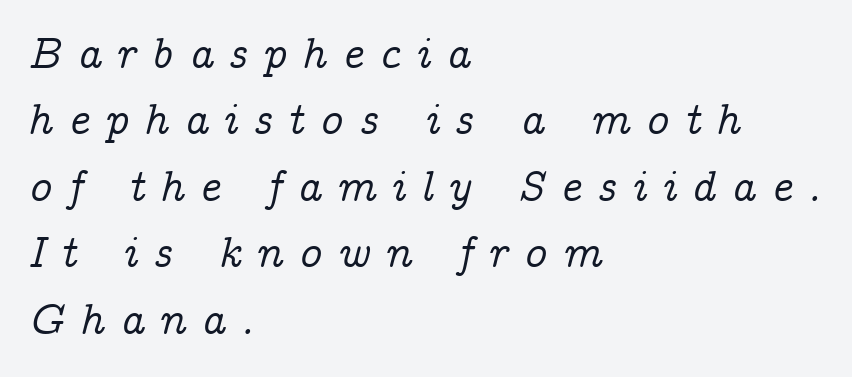
The image shows 44 px serif type, italic (leaning right); set left-aligned, normal line spacing (1.51x), unusually wide letter spacing (+0.35 em), not underlined; low stroke contrast and a medium x-height.
